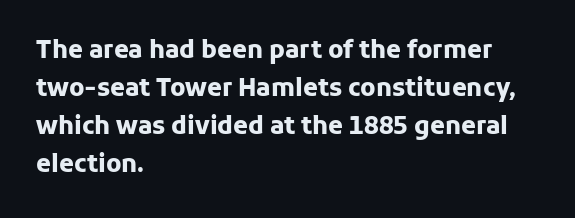
{"italic": "no", "bold": "yes", "underline": "no", "align": "left", "line_spacing": "normal", "line_spacing_ratio": 1.58, "letter_spacing": "normal", "letter_spacing_em": 0.0, "glyph_px": 24}
